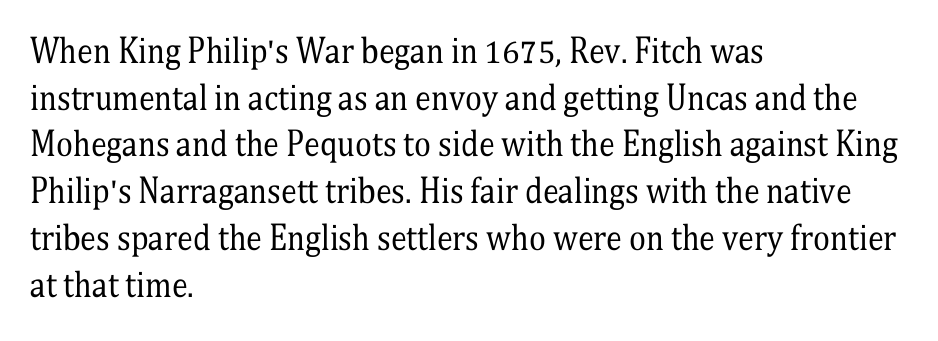
{"serif": "yes", "italic": "no", "bold": "no", "weight": "regular", "width": "condensed", "stroke_contrast": "medium", "x_height": "medium", "monospaced": "no", "underline": "no", "align": "left", "line_spacing": "normal", "line_spacing_ratio": 1.46, "letter_spacing": "normal", "letter_spacing_em": 0.0, "glyph_px": 32}
